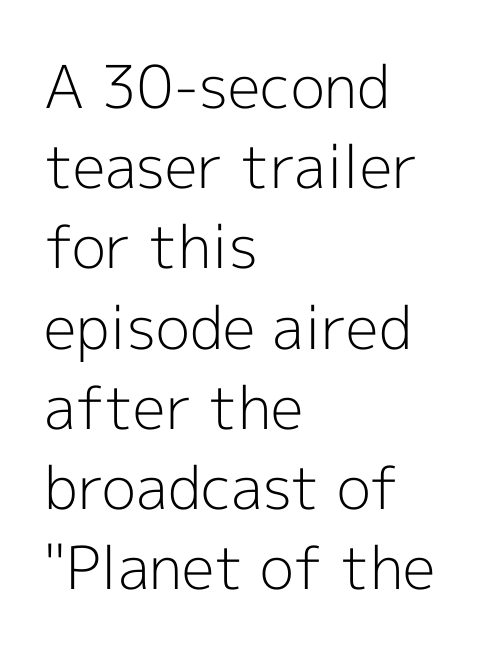
Horizontally, the lines are justified to the leading edge only. Stroke thickness stays within the range of a standard reading face or lighter. Vertical strokes here are truly vertical. Tracking value appears to be zero — textbook default spacing. Check where the strokes stop: nothing finishes them off — pure sans.
